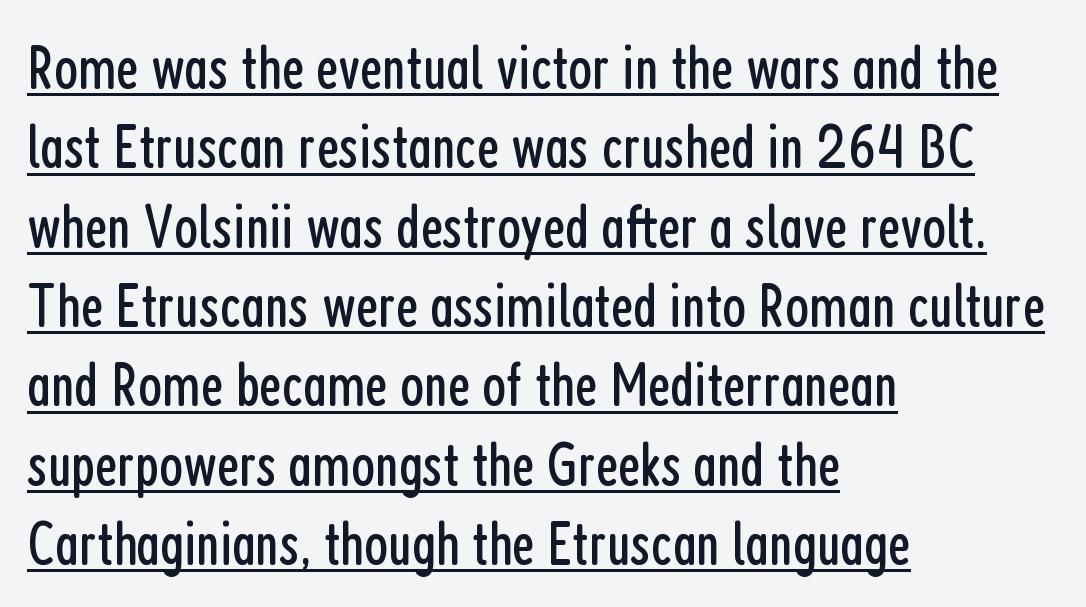
{"serif": "no", "italic": "no", "bold": "no", "weight": "regular", "width": "condensed", "stroke_contrast": "low", "x_height": "medium", "monospaced": "no", "underline": "yes", "align": "left", "line_spacing": "normal", "line_spacing_ratio": 1.28, "letter_spacing": "normal", "letter_spacing_em": 0.0, "glyph_px": 62}
